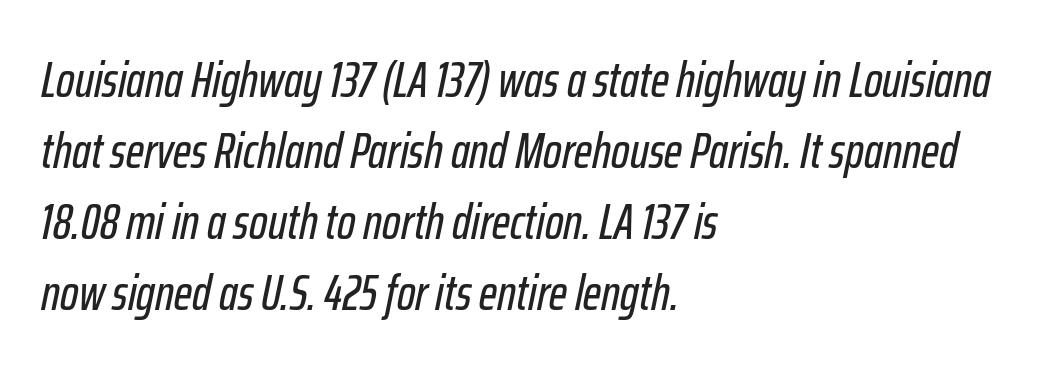
Visually the block forms a straight wall on the left and a jagged coastline on the right. This rendering features lettering with no underline. Regarding leading, the lines here are spaced in the standard way. Tracking here is standard; glyphs follow each other at the usual distance. The typography opts for an oblique posture over an upright one. Character widths vary here, with narrow letters taking less room than wide ones.
